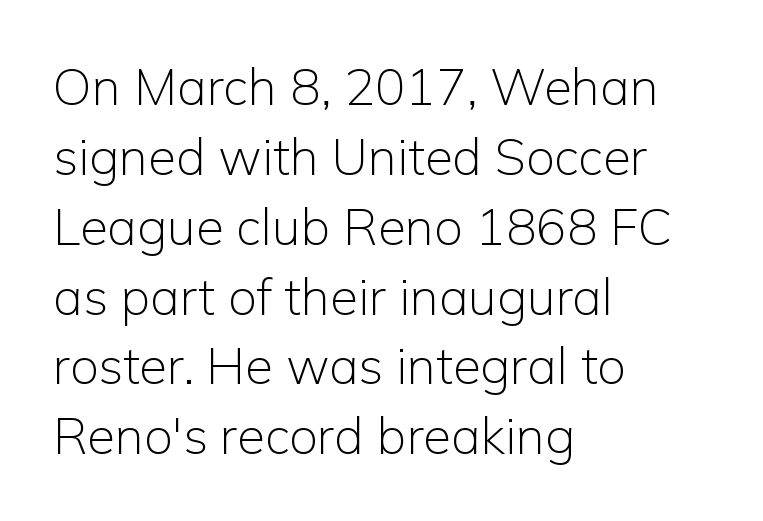
Q: Is the text bold? A: No.
Q: Is the text italic (slanted)? A: No, it is upright.
Q: Is the typeface a serif or a sans-serif typeface? A: Sans-serif.
Q: Is the text underlined? A: No.
Q: How is the paragraph aligned? A: Left-aligned.
Q: Is the spacing between letters normal or unusually wide? A: Normal.
Q: Is the spacing between lines tight, normal or loose? A: Normal.
Q: Width (condensed, normal, or wide)? A: Normal.
Q: Stroke contrast? A: Low.
Q: x-height? A: Medium.
Q: Monospaced? A: No.
